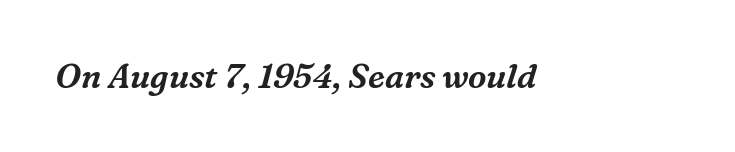
The image shows 33 px serif type, italic (leaning right); set normal letter spacing, not underlined; medium stroke contrast and a medium x-height.
